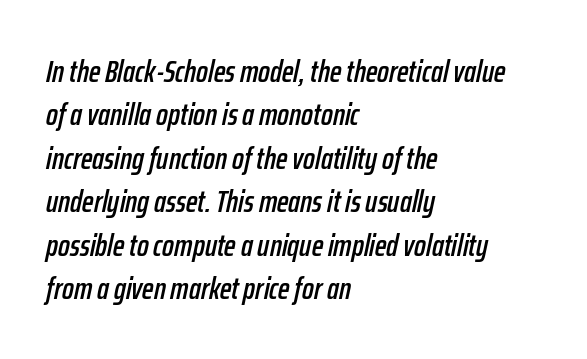
There is no visible air inserted between adjacent glyphs. Think of a printed novel: that variable character pitch is what you see here. Leading matches the norm, producing a regular column. Reading down the block, your eye returns to a fixed left position each line.
